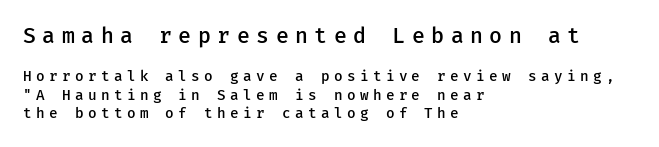
This block has exactly the height ordinary leading produces. You get the large type first, then a drop to smaller type. The foot of each line stays bare and open. A fair bit of extra ink — the face is semibold, not bold. This is roman type, the default non-slanted kind. Observe the wide spacing: letters keep a clear distance from each other.
